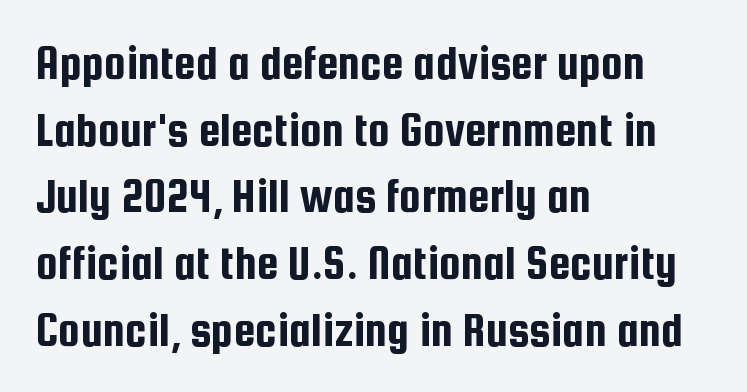
{"serif": "no", "italic": "no", "width": "condensed", "stroke_contrast": "low", "x_height": "medium", "monospaced": "no", "underline": "no", "align": "left", "line_spacing": "normal", "line_spacing_ratio": 1.36, "letter_spacing": "normal", "letter_spacing_em": 0.0, "glyph_px": 49}
